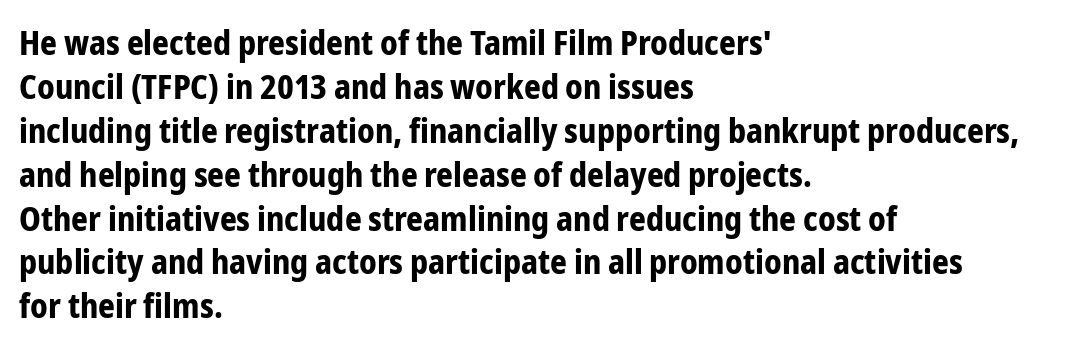
Q: Is the text bold? A: Yes.
Q: Is the text italic (slanted)? A: No, it is upright.
Q: Is the typeface a serif or a sans-serif typeface? A: Sans-serif.
Q: Is the text underlined? A: No.
Q: How is the paragraph aligned? A: Left-aligned.
Q: Is the spacing between letters normal or unusually wide? A: Normal.
Q: Is the spacing between lines tight, normal or loose? A: Normal.
Q: Width (condensed, normal, or wide)? A: Condensed.
Q: Stroke contrast? A: Low.
Q: x-height? A: Medium.
Q: Monospaced? A: No.
